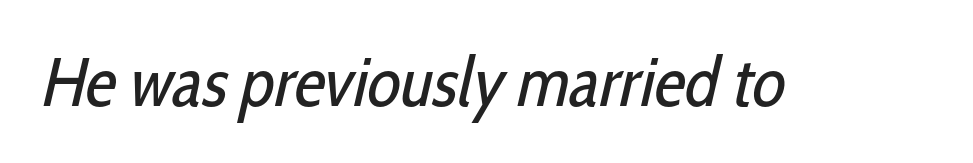
The image shows 69 px regular-weight, condensed sans-serif type; set normal letter spacing, not underlined; low stroke contrast and a medium x-height.
